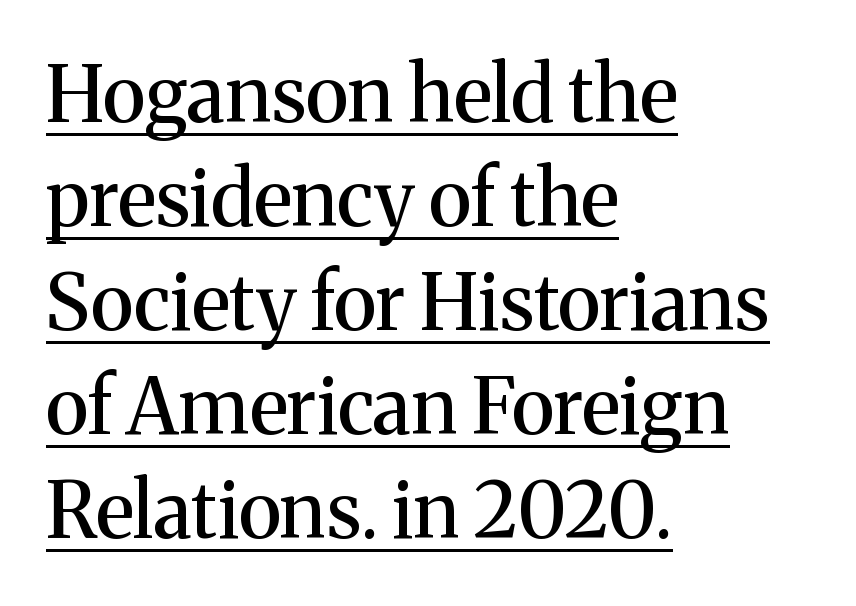
{"serif": "yes", "italic": "no", "width": "normal", "stroke_contrast": "medium", "x_height": "medium", "monospaced": "no", "underline": "yes", "align": "left", "line_spacing": "normal", "line_spacing_ratio": 1.35, "letter_spacing": "normal", "letter_spacing_em": 0.0, "glyph_px": 77}
